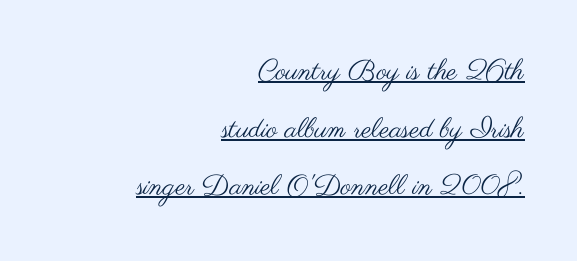
{"serif": "no", "bold": "no", "weight": "regular", "width": "wide", "stroke_contrast": "medium", "x_height": "small", "monospaced": "no", "underline": "yes", "align": "right", "line_spacing": "loose", "line_spacing_ratio": 2.06, "letter_spacing": "normal", "letter_spacing_em": 0.0, "glyph_px": 28}
